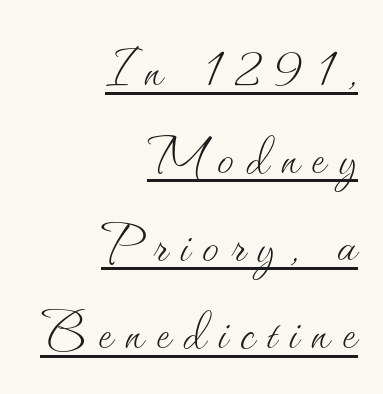
{"bold": "no", "weight": "thin", "width": "normal", "stroke_contrast": "medium", "x_height": "small", "monospaced": "no", "underline": "yes", "align": "right", "line_spacing": "normal", "line_spacing_ratio": 1.31, "glyph_px": 67}
